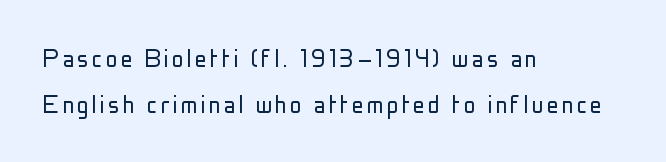
{"serif": "no", "italic": "no", "bold": "no", "weight": "light", "width": "condensed", "stroke_contrast": "low", "x_height": "medium", "monospaced": "no", "underline": "no", "align": "left", "line_spacing": "normal", "line_spacing_ratio": 1.58, "glyph_px": 29}
